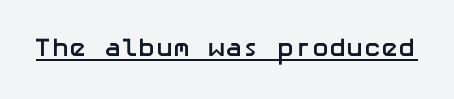
{"italic": "no", "bold": "yes", "underline": "yes", "letter_spacing": "normal", "letter_spacing_em": 0.0, "glyph_px": 26}
